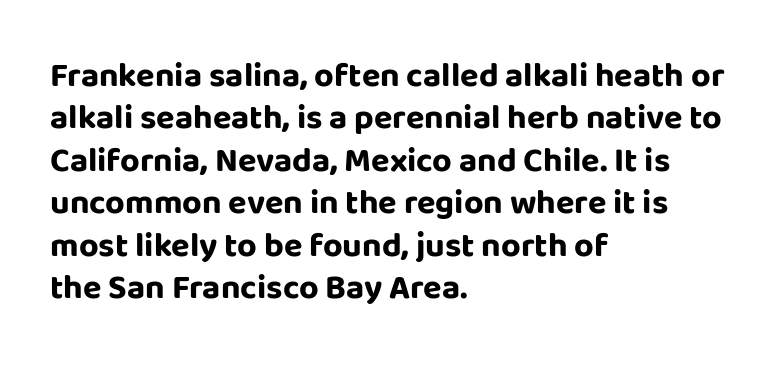
The sample has been set heavy, in full bold. Posture: upright roman. The vertical gap from one line to the next is medium. Has an underline been added? It has not. A sans-serif font was chosen for this passage. This rendering leaves character spacing at its baseline value.
